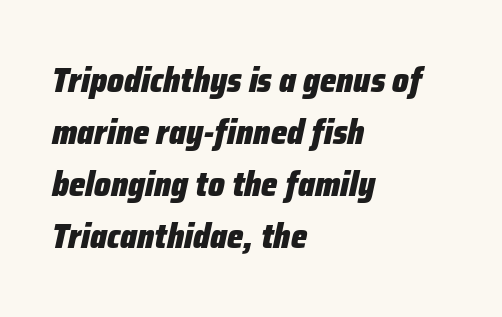
Q: Is the text bold? A: Yes.
Q: Is the text italic (slanted)? A: Yes, it leans right by about 12 degrees.
Q: Is the text underlined? A: No.
Q: How is the paragraph aligned? A: Left-aligned.
Q: Is the spacing between letters normal or unusually wide? A: Normal.
Q: Is the spacing between lines tight, normal or loose? A: Normal.
Q: Width (condensed, normal, or wide)? A: Condensed.
Q: Stroke contrast? A: Low.
Q: x-height? A: Medium.
Q: Monospaced? A: No.
